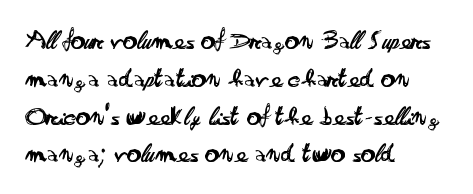
Q: Is the text bold? A: No.
Q: Is the text italic (slanted)? A: No, it is upright.
Q: Is the typeface a serif or a sans-serif typeface? A: Sans-serif.
Q: Is the text underlined? A: No.
Q: How is the paragraph aligned? A: Left-aligned.
Q: Is the spacing between letters normal or unusually wide? A: Normal.
Q: Is the spacing between lines tight, normal or loose? A: Normal.
Q: Width (condensed, normal, or wide)? A: Wide.
Q: Stroke contrast? A: Low.
Q: x-height? A: Small.
Q: Monospaced? A: No.
